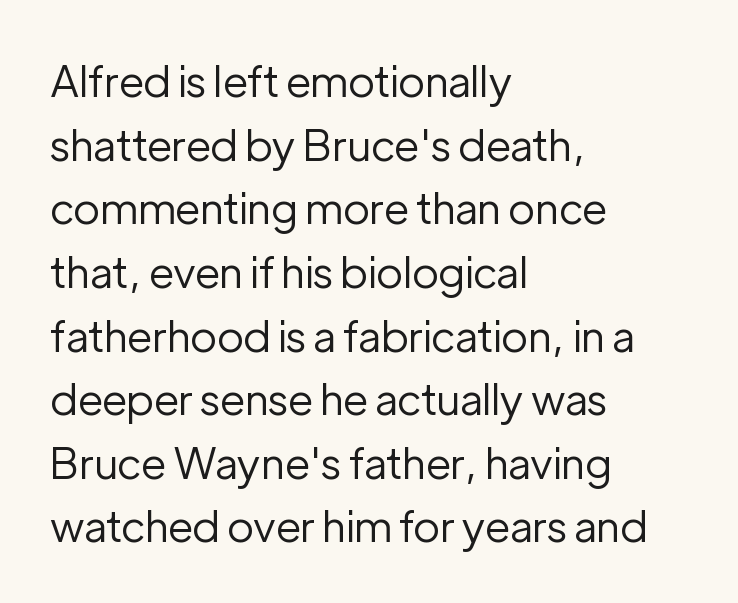
{"serif": "no", "italic": "no", "bold": "no", "weight": "regular", "width": "normal", "stroke_contrast": "low", "x_height": "medium", "monospaced": "no", "underline": "no", "align": "left", "line_spacing": "normal", "line_spacing_ratio": 1.48, "letter_spacing": "normal", "letter_spacing_em": 0.0, "glyph_px": 43}
